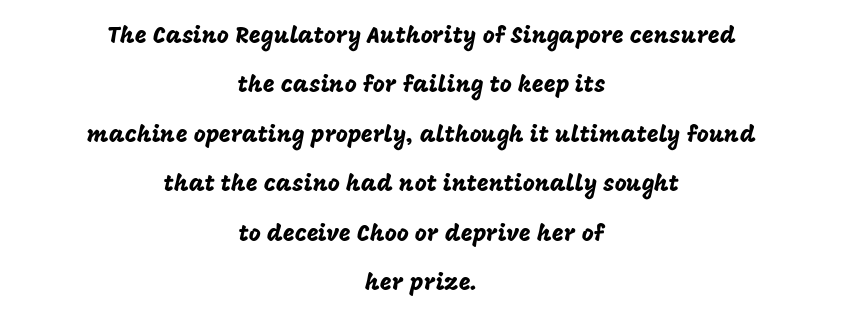
{"underline": "no", "align": "center", "line_spacing": "loose", "line_spacing_ratio": 2.15, "letter_spacing": "normal", "letter_spacing_em": 0.0, "glyph_px": 23}
